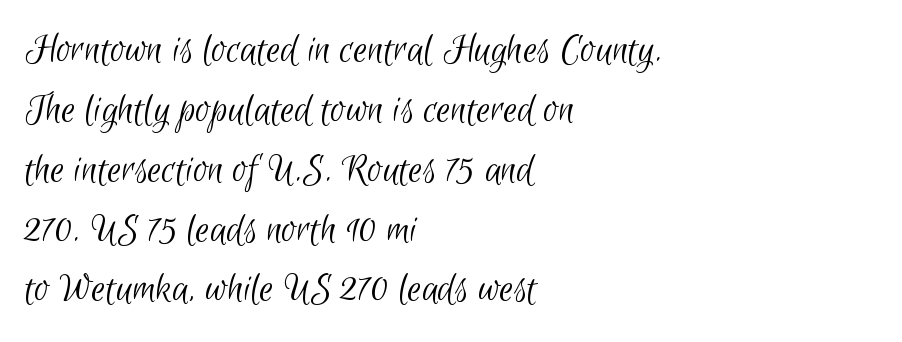
The image shows 44 px light, condensed sans-serif type; set left-aligned, normal line spacing (1.36x), normal letter spacing, not underlined; low stroke contrast and a small x-height.
